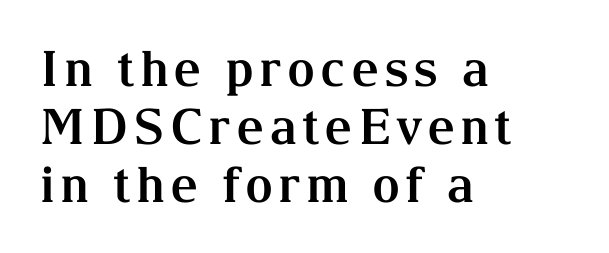
{"serif": "yes", "italic": "no", "bold": "yes", "weight": "bold", "width": "normal", "stroke_contrast": "medium", "x_height": "medium", "monospaced": "no", "underline": "no", "align": "left", "line_spacing_ratio": 1.18, "glyph_px": 49}
